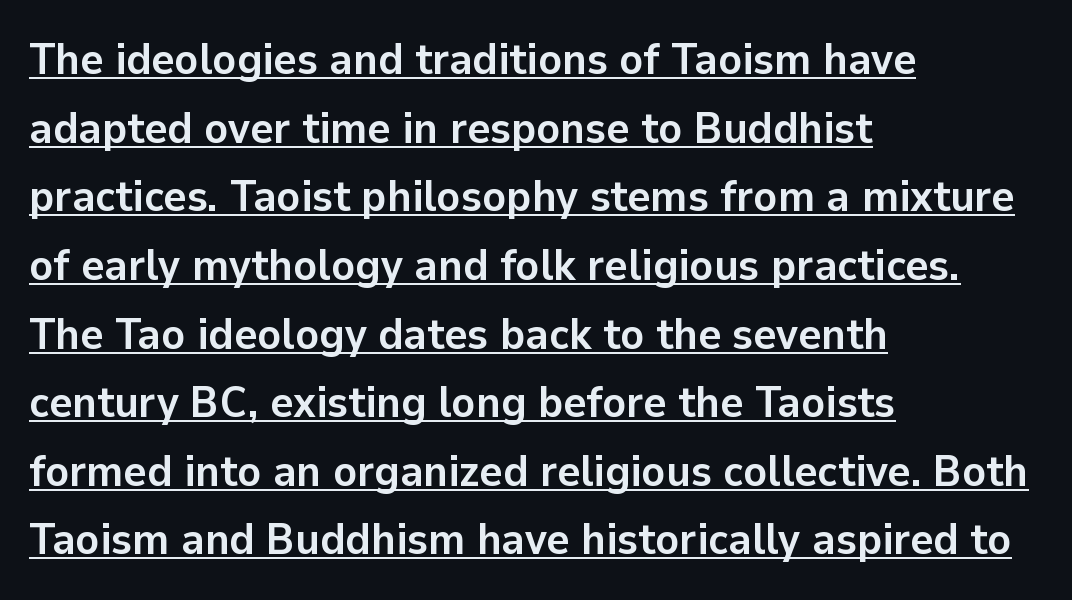
{"serif": "no", "italic": "no", "bold": "yes", "weight": "semibold", "width": "normal", "stroke_contrast": "low", "x_height": "medium", "monospaced": "no", "underline": "yes", "align": "left", "line_spacing": "normal", "line_spacing_ratio": 1.56, "letter_spacing": "normal", "letter_spacing_em": 0.0, "glyph_px": 44}
